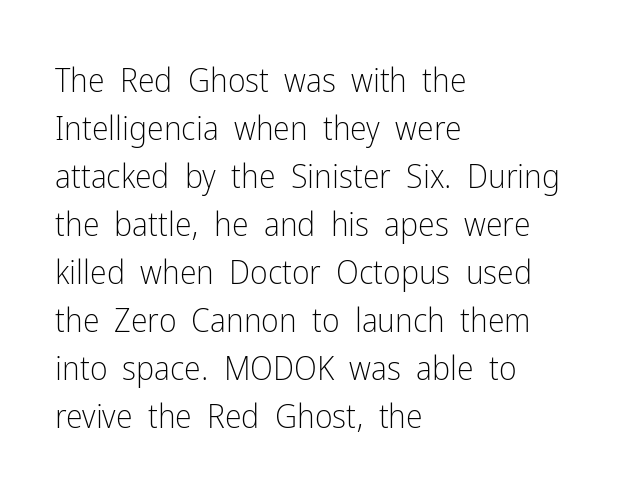
Q: Is the text bold? A: No.
Q: Is the text italic (slanted)? A: No, it is upright.
Q: Is the typeface a serif or a sans-serif typeface? A: Sans-serif.
Q: Is the text underlined? A: No.
Q: How is the paragraph aligned? A: Left-aligned.
Q: Is the spacing between letters normal or unusually wide? A: Normal.
Q: Is the spacing between lines tight, normal or loose? A: Normal.
Q: Width (condensed, normal, or wide)? A: Condensed.
Q: Stroke contrast? A: Low.
Q: x-height? A: Medium.
Q: Monospaced? A: No.
